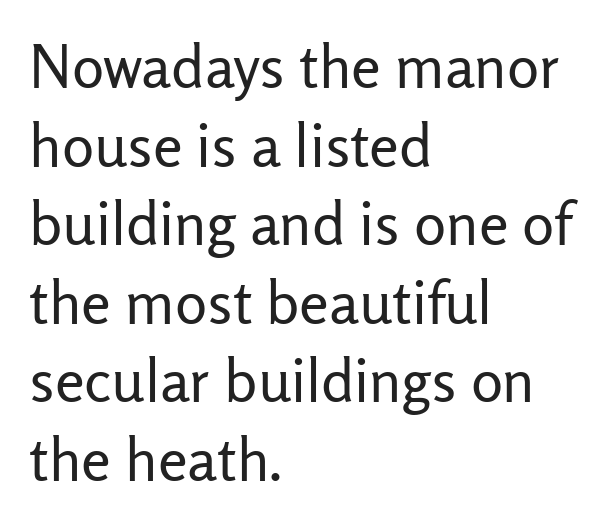
One glance says typical: line gaps are just what's usual. Horizontally, the lines are justified to the leading edge only. If you drew a line through each stem, it would be perfectly vertical. Do the characters align in a grid? No, the font is proportional.
